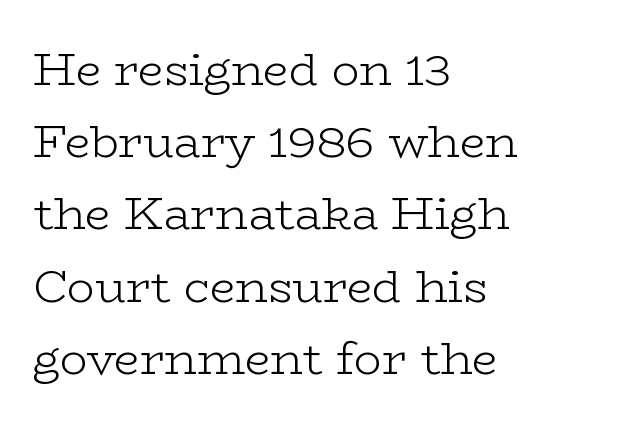
Q: Is the text bold? A: No.
Q: Is the text italic (slanted)? A: No, it is upright.
Q: Is the typeface a serif or a sans-serif typeface? A: Serif.
Q: Is the text underlined? A: No.
Q: How is the paragraph aligned? A: Left-aligned.
Q: Is the spacing between letters normal or unusually wide? A: Normal.
Q: Is the spacing between lines tight, normal or loose? A: Normal.
Q: Width (condensed, normal, or wide)? A: Wide.
Q: Stroke contrast? A: Low.
Q: x-height? A: Medium.
Q: Monospaced? A: No.
